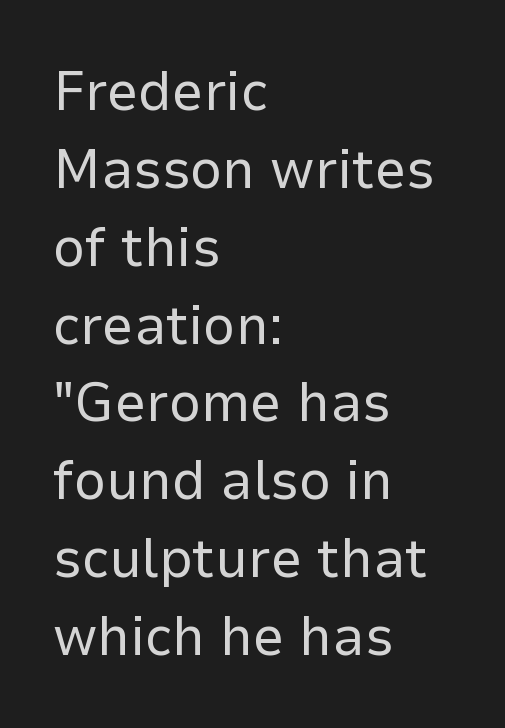
Standard letterfit; no display-style spreading of the glyphs. When letters stand straight like this, we call the style roman or upright. Think standard paragraph weight, or any step lighter than that. Character widths vary here, with narrow letters taking less room than wide ones. The space between consecutive lines is moderate.
